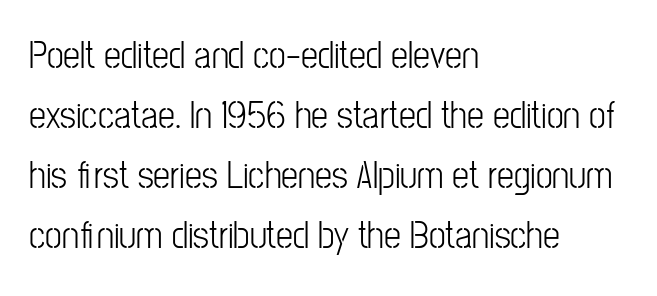
The lines in this sample share a left origin and differ only in where they stop. Compared with typical paragraphs, the rows here are spaced about the same. The rendering uses natural spacing where letterforms have individual widths. Is this a sans? Yes — the strokes have no serifs. Tracking value appears to be zero — textbook default spacing.
